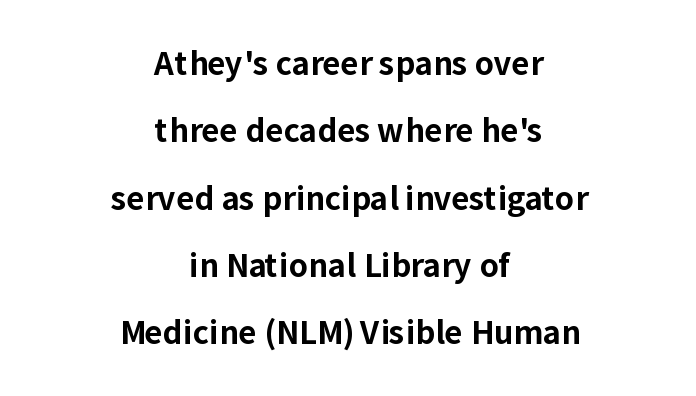
{"serif": "no", "italic": "no", "bold": "yes", "weight": "bold", "width": "normal", "stroke_contrast": "low", "x_height": "medium", "monospaced": "no", "underline": "no", "align": "center", "line_spacing": "loose", "line_spacing_ratio": 2.17, "letter_spacing": "normal", "letter_spacing_em": 0.0, "glyph_px": 31}
